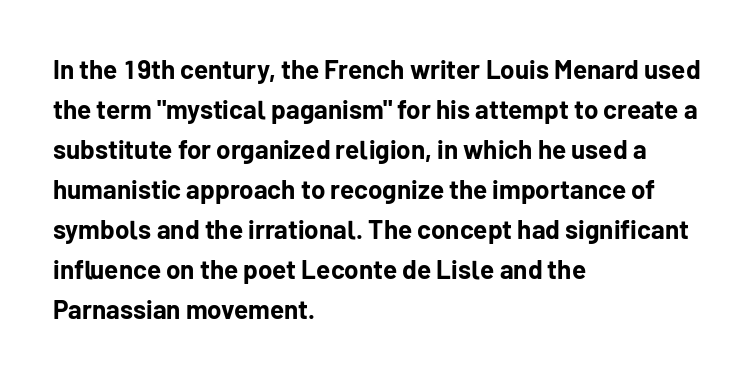
Q: Is the text bold? A: Yes.
Q: Is the text italic (slanted)? A: No, it is upright.
Q: Is the text underlined? A: No.
Q: How is the paragraph aligned? A: Left-aligned.
Q: Is the spacing between letters normal or unusually wide? A: Normal.
Q: Is the spacing between lines tight, normal or loose? A: Normal.
